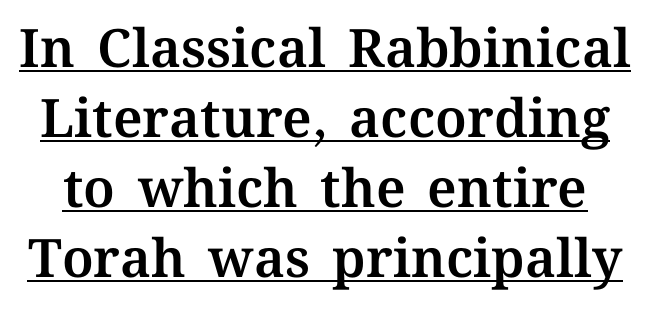
{"italic": "no", "width": "normal", "stroke_contrast": "medium", "x_height": "medium", "monospaced": "no", "underline": "yes", "line_spacing": "normal", "line_spacing_ratio": 1.32, "letter_spacing": "normal", "letter_spacing_em": 0.0, "glyph_px": 53}
